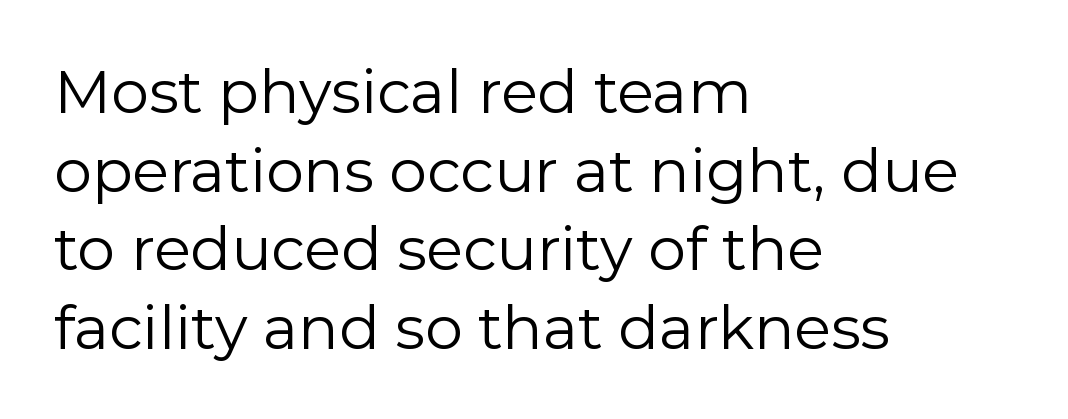
{"serif": "no", "italic": "no", "bold": "no", "weight": "regular", "width": "normal", "stroke_contrast": "low", "x_height": "medium", "monospaced": "no", "underline": "no", "align": "left", "line_spacing": "normal", "line_spacing_ratio": 1.31, "letter_spacing": "normal", "letter_spacing_em": 0.0, "glyph_px": 60}
